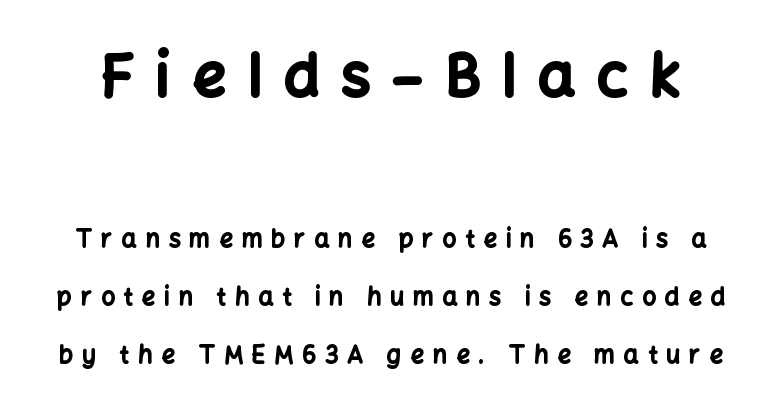
{"serif": "no", "italic": "no", "bold": "yes", "weight": "bold", "width": "normal", "stroke_contrast": "low", "x_height": "medium", "monospaced": "no", "underline": "no", "line_spacing": "loose", "line_spacing_ratio": 2.42, "letter_spacing": "wide", "letter_spacing_em": 0.37, "larger_block": "first", "size_ratio": 2.46, "glyph_px": 59}
